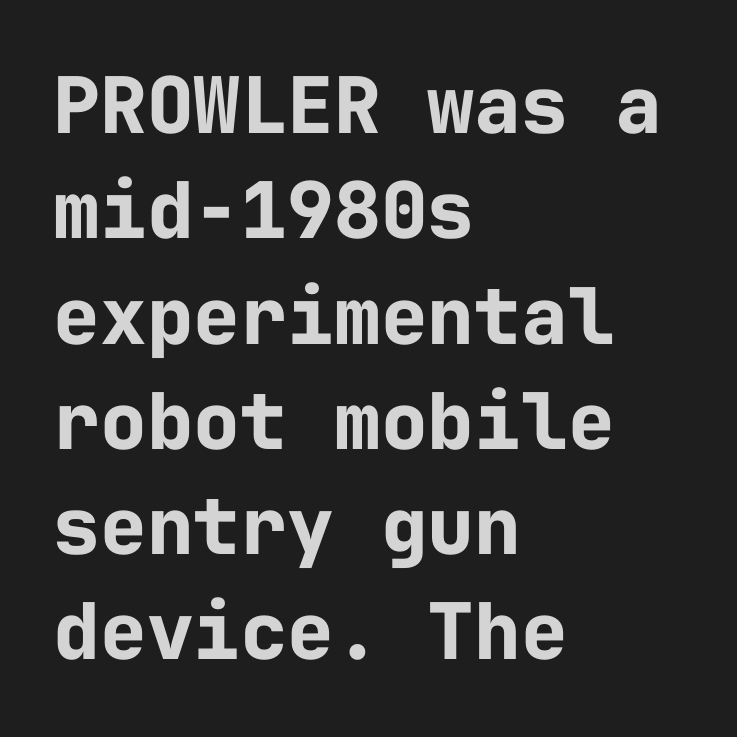
Q: Is the text bold? A: Yes.
Q: Is the text italic (slanted)? A: No, it is upright.
Q: Is the typeface a serif or a sans-serif typeface? A: Sans-serif.
Q: Is the text underlined? A: No.
Q: How is the paragraph aligned? A: Left-aligned.
Q: Is the spacing between letters normal or unusually wide? A: Normal.
Q: Is the spacing between lines tight, normal or loose? A: Normal.
Q: Width (condensed, normal, or wide)? A: Normal.
Q: Stroke contrast? A: Low.
Q: x-height? A: Medium.
Q: Monospaced? A: Yes.
